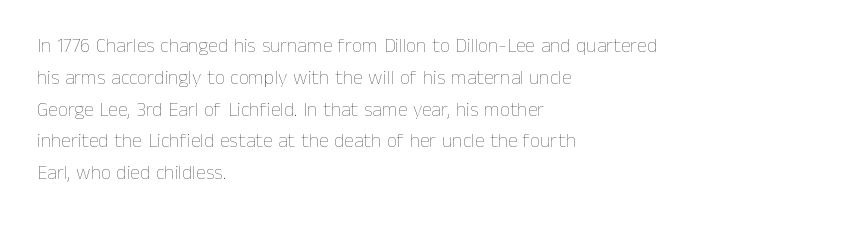
{"italic": "no", "bold": "no", "underline": "no", "align": "left", "line_spacing": "normal", "line_spacing_ratio": 1.59, "letter_spacing": "normal", "letter_spacing_em": 0.0, "glyph_px": 20}
